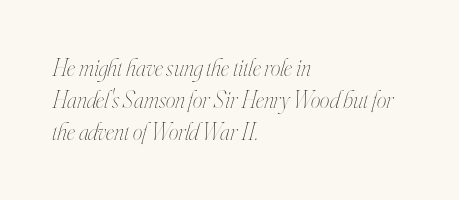
Does the leading feel generous? No, just average. Check the space under the baseline: it is left empty. Compared with a typical body face, this is equally light or lighter still. Here the glyphs are tracked normally, forming tight word shapes. The text block is weighted toward the left margin, trailing off unevenly rightward. The rendering applies a slant to the glyphs.
